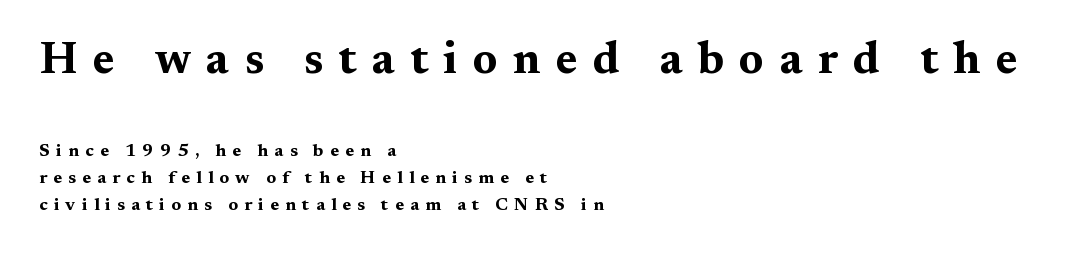
Heavy-handed strokes throughout: this text is bold. Only glyphs here, with clear space below each row. These lines are rendered in a variable-pitch font. Spacing between characters has been opened up far beyond the box default. The letters carry serifs — small finishing strokes at the ends of their stems.
